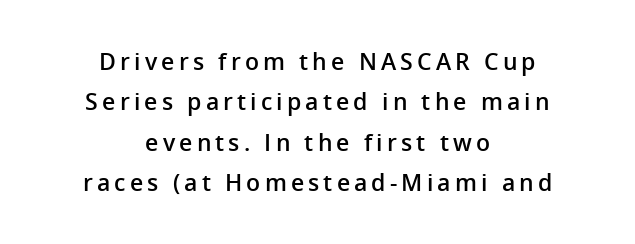
{"italic": "no", "bold": "semi", "underline": "no", "align": "center", "line_spacing_ratio": 1.76, "glyph_px": 23}
